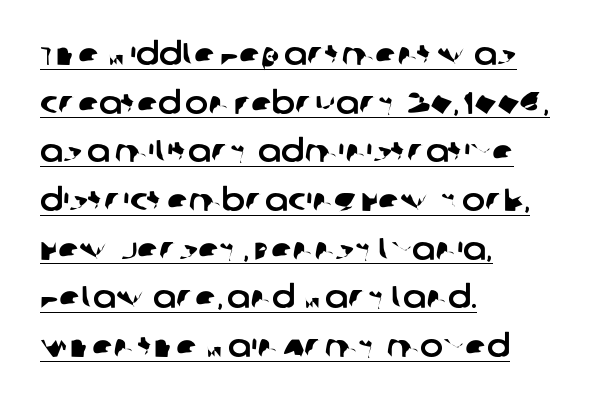
Typeset ragged right — the left edge is the straight one. How would I describe the line gaps? Plain and ordinary. The font family rendered here belongs to the sans-serif group. Looks like regular typesetting: each glyph gets only the width it needs. Does a line run under the words? Yes, clearly. Between one letter and the next there's only the usual sliver of space.
